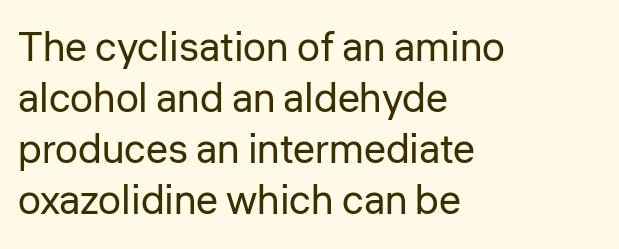
Q: Is the text bold? A: No.
Q: Is the text italic (slanted)? A: No, it is upright.
Q: Is the typeface a serif or a sans-serif typeface? A: Sans-serif.
Q: Is the text underlined? A: No.
Q: How is the paragraph aligned? A: Left-aligned.
Q: Is the spacing between letters normal or unusually wide? A: Normal.
Q: Width (condensed, normal, or wide)? A: Normal.
Q: Stroke contrast? A: Low.
Q: x-height? A: Medium.
Q: Monospaced? A: No.
